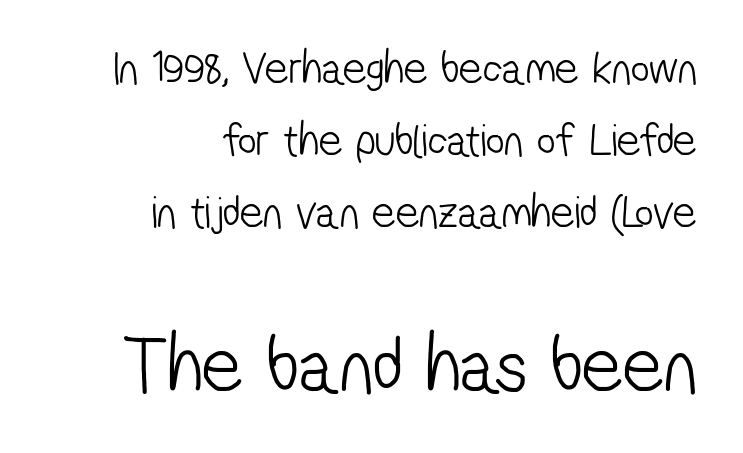
{"serif": "no", "bold": "no", "weight": "light", "width": "condensed", "stroke_contrast": "low", "x_height": "medium", "monospaced": "no", "underline": "no", "align": "right", "line_spacing": "normal", "line_spacing_ratio": 1.57, "letter_spacing": "normal", "letter_spacing_em": 0.0, "larger_block": "second", "size_ratio": 1.74, "glyph_px": 80}
